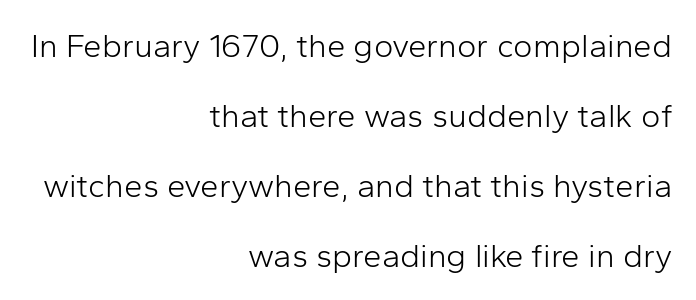
{"serif": "no", "italic": "no", "bold": "no", "weight": "light", "width": "normal", "stroke_contrast": "low", "x_height": "medium", "monospaced": "no", "underline": "no", "align": "right", "line_spacing": "loose", "line_spacing_ratio": 2.12, "letter_spacing": "normal", "letter_spacing_em": 0.0, "glyph_px": 33}
